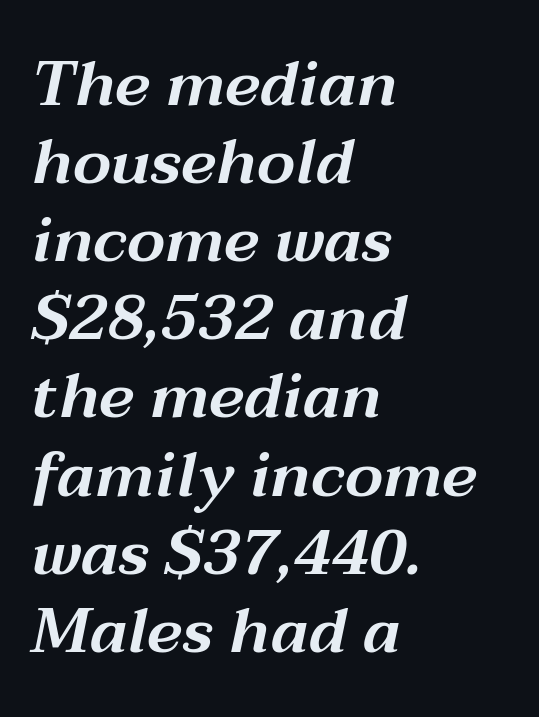
{"italic": "yes", "lean": "right", "slant_degrees": 12, "width": "wide", "stroke_contrast": "medium", "x_height": "medium", "monospaced": "no", "underline": "no", "align": "left", "line_spacing_ratio": 1.24, "letter_spacing": "normal", "letter_spacing_em": 0.0, "glyph_px": 63}
